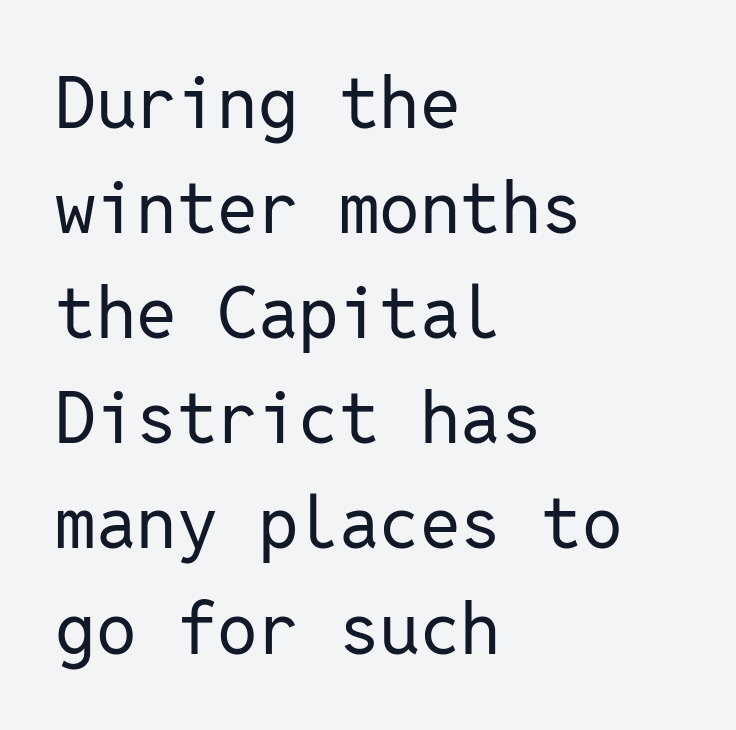
{"serif": "no", "italic": "no", "bold": "no", "weight": "regular", "width": "normal", "stroke_contrast": "low", "x_height": "medium", "monospaced": "yes", "underline": "no", "align": "left", "line_spacing": "normal", "line_spacing_ratio": 1.46, "letter_spacing": "normal", "letter_spacing_em": 0.0, "glyph_px": 72}
